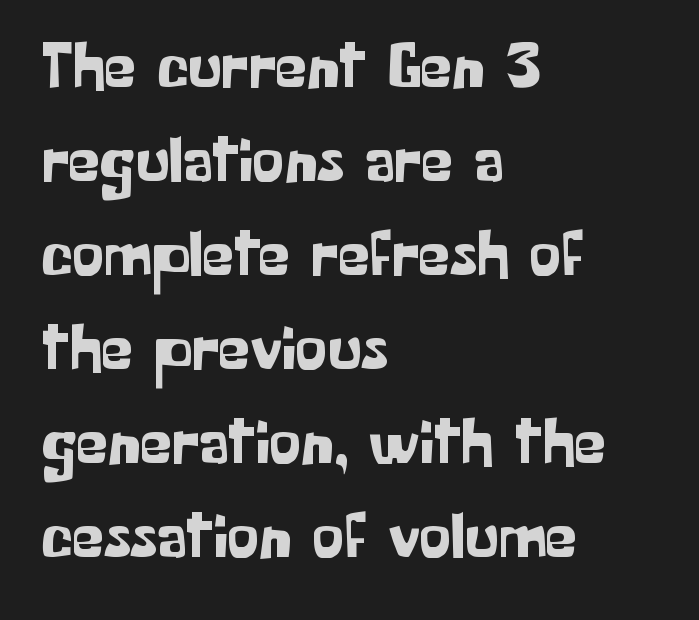
These lines stack with their left ends in a neat column. The typography opts for an upright posture over an oblique one. The typeface chosen for these lines omits serifs. The block of text has a typical density, with ordinary space between rows. Decoration check: the copy has no underline.
